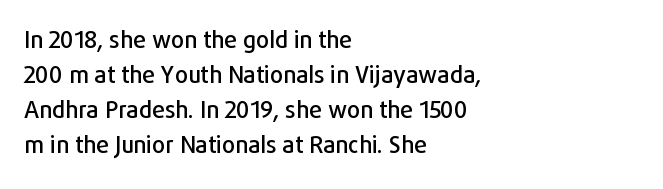
Left-aligned paragraph, ragged on the right. This sample uses an upright cut, with every glyph sitting square on the baseline. Only glyphs here, with clear space below each row. In terms of letterspacing, this is plain default setting. The line-height multiplier appears to be the usual default.
